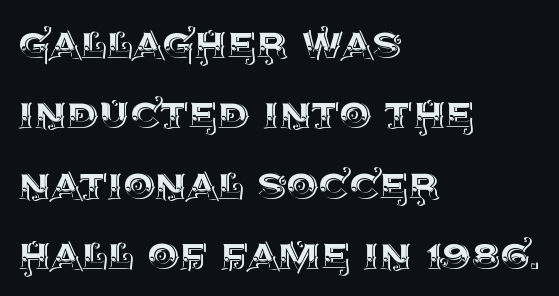
{"italic": "no", "width": "normal", "x_height": "large", "monospaced": "no", "underline": "no", "align": "left", "line_spacing": "normal", "line_spacing_ratio": 1.41, "letter_spacing": "normal", "letter_spacing_em": 0.0, "glyph_px": 50}
